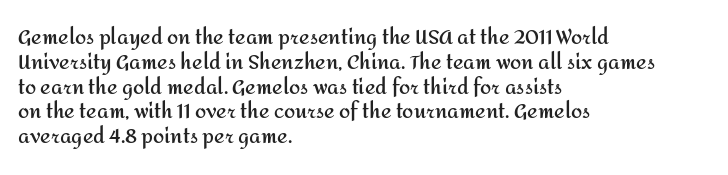
Line starts are locked; line ends wander. Tracking value appears to be zero — textbook default spacing. Style check: upright. Rule under the text: the space is simply empty. Heavy-handed strokes throughout: this text is bold.
